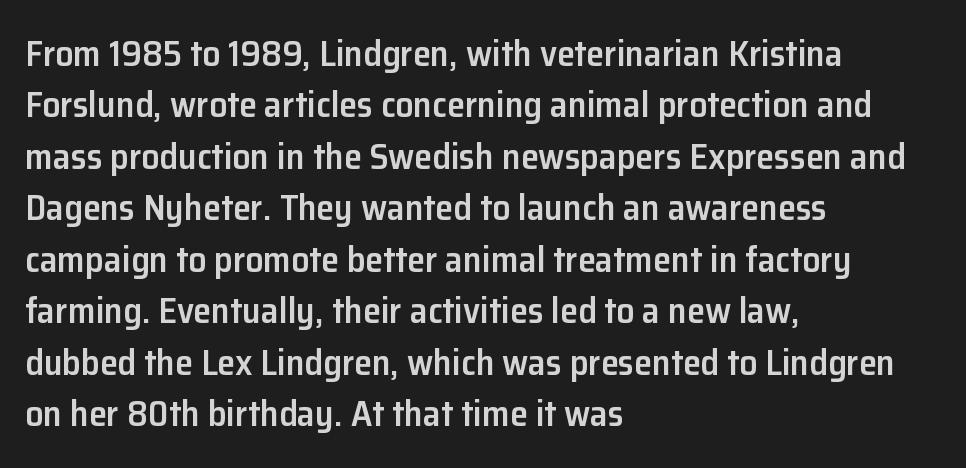
Q: Is the text bold? A: Semi-bold.
Q: Is the text italic (slanted)? A: No, it is upright.
Q: Is the typeface a serif or a sans-serif typeface? A: Sans-serif.
Q: Is the text underlined? A: No.
Q: How is the paragraph aligned? A: Left-aligned.
Q: Is the spacing between letters normal or unusually wide? A: Normal.
Q: Is the spacing between lines tight, normal or loose? A: Normal.
Q: Width (condensed, normal, or wide)? A: Normal.
Q: Stroke contrast? A: Low.
Q: x-height? A: Medium.
Q: Monospaced? A: No.
